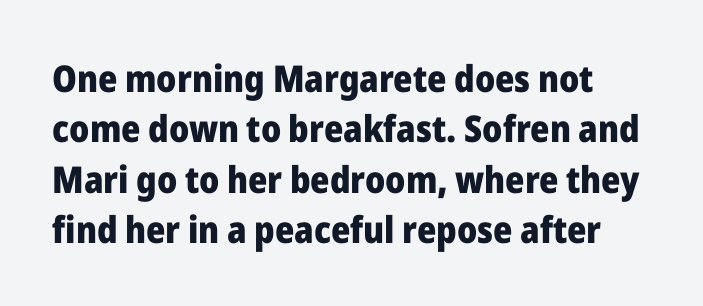
The line texture is even and compact thanks to regular tracking. No italicization has been applied; the sample stays upright. No word sits above an underline. The designer left line spacing at the default. Unlike a traditional serif, this face leaves its strokes unadorned.
